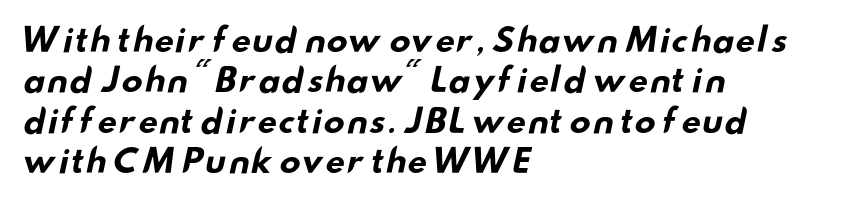
{"serif": "no", "bold": "yes", "weight": "bold", "width": "wide", "stroke_contrast": "low", "x_height": "small", "monospaced": "no", "underline": "no", "align": "left", "line_spacing": "normal", "line_spacing_ratio": 1.26, "letter_spacing": "normal", "letter_spacing_em": 0.0, "glyph_px": 32}
